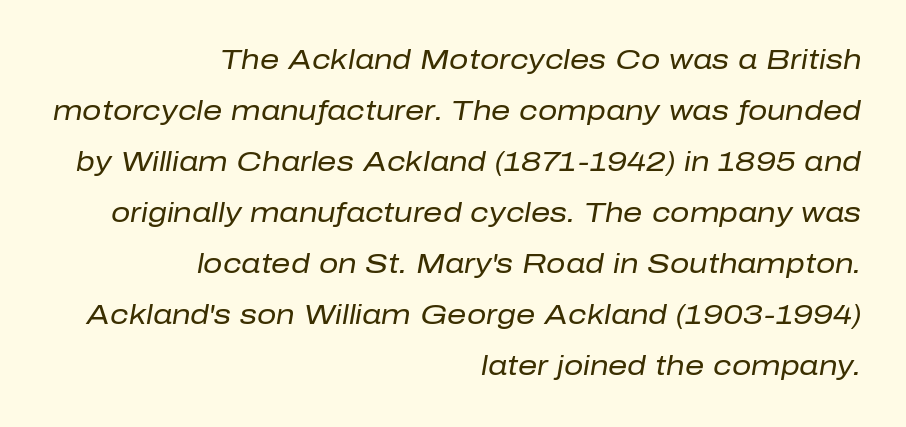
{"italic": "yes", "lean": "right", "slant_degrees": 10, "bold": "no", "underline": "no", "align": "right", "line_spacing_ratio": 1.89, "letter_spacing": "normal", "letter_spacing_em": 0.0, "glyph_px": 27}
